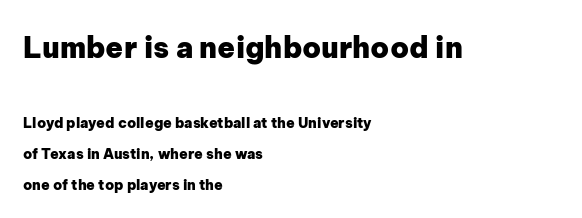
Q: Is the text bold? A: Yes.
Q: Is the text italic (slanted)? A: No, it is upright.
Q: Is the typeface a serif or a sans-serif typeface? A: Sans-serif.
Q: Is the text underlined? A: No.
Q: How is the paragraph aligned? A: Left-aligned.
Q: Is the spacing between letters normal or unusually wide? A: Normal.
Q: Is the spacing between lines tight, normal or loose? A: Loose.
Q: Which block of text is set in a larger size, the first (top) or the second (bottom)? A: The first (top) one.
Q: Width (condensed, normal, or wide)? A: Normal.
Q: Stroke contrast? A: Low.
Q: x-height? A: Medium.
Q: Monospaced? A: No.
